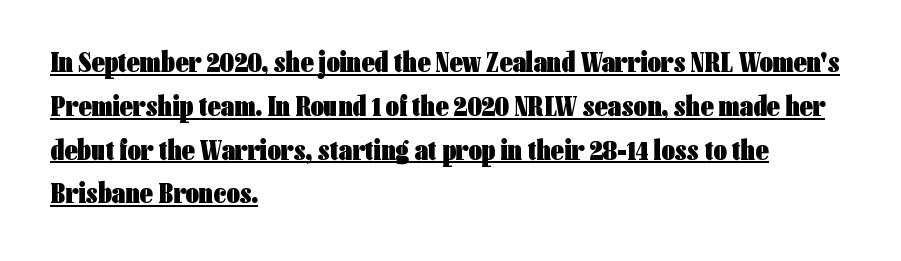
The vertical gap from one line to the next is medium. Posture: straight, roman, zero tilt. What stands out about the letter spacing? Nothing — it is the standard amount. Compared with an ordinary text face, these strokes are far heavier — a full bold. Compared with a centered layout, this one pins lines to the left instead.
